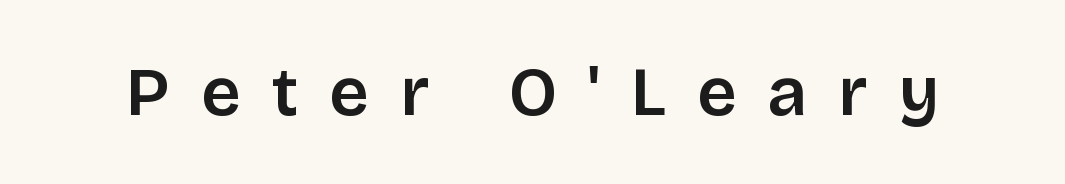
A typesetter would call this heavily tracked-out type. Stroke terminals: plain, sans-serif. Semibold letterforms, between regular and bold. Proportional: the letters do not fall into vertical columns.
